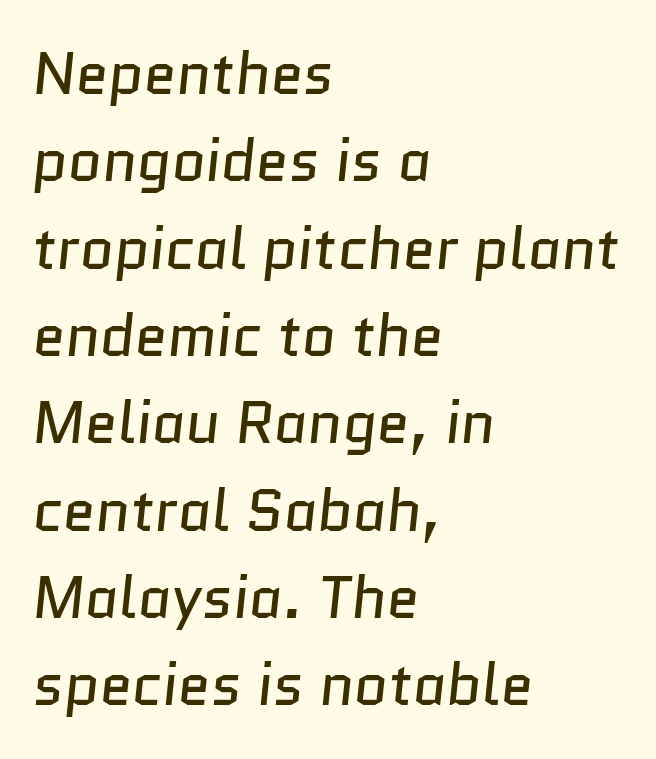
These lines are rendered in a variable-pitch font. The line-height multiplier appears to be the usual default. The text was rendered using a sans face with plain stroke endings. Descenders are the only things crossing below the line. No heavy texture on the line: the type isn't bold. No extra tracking has been applied to these lines.
